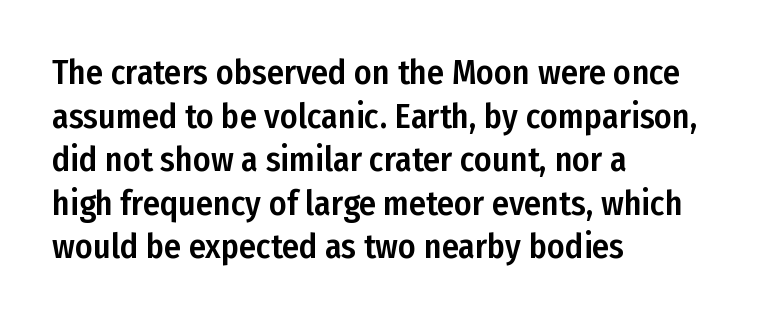
The font family rendered here belongs to the sans-serif group. The letters stand straight up with perfectly vertical stems. Look at the tracking — it's just the regular setting, nothing added. The face used here is proportionally spaced, like ordinary book or web type. Quick note: interline space is typical. A classic flush-left, rag-right setting is used for this passage.
